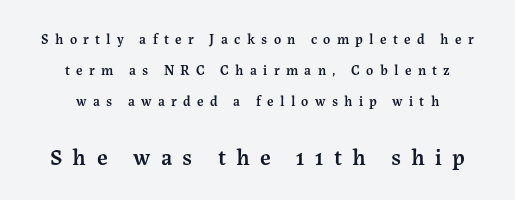
Visually the block forms a symmetrical silhouette, jagged on both flanks. Scale increases going downward across the two blocks. There is plenty of visible air inserted between adjacent glyphs. Has an underline been added? It has not. The line-height multiplier appears high, well above default. The face used here is a semibold: visibly heavier than regular, lighter than bold.
